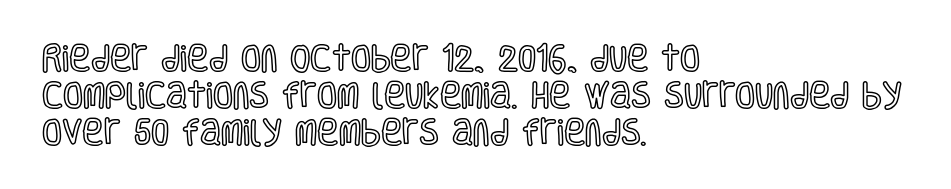
{"italic": "no", "width": "condensed", "x_height": "large", "monospaced": "no", "underline": "no", "align": "left", "line_spacing": "normal", "line_spacing_ratio": 1.28, "letter_spacing": "normal", "letter_spacing_em": 0.0, "glyph_px": 29}
